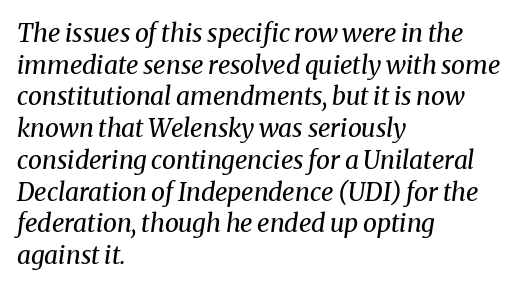
Has an underline been added? It has not. Horizontal bands of white between lines are of average thickness. Nothing heavy about these letters — not bold at all. Yep, that's italic — everything's leaning. Visually the block forms a straight wall on the left and a jagged coastline on the right. In terms of letterspacing, this is plain default setting.
